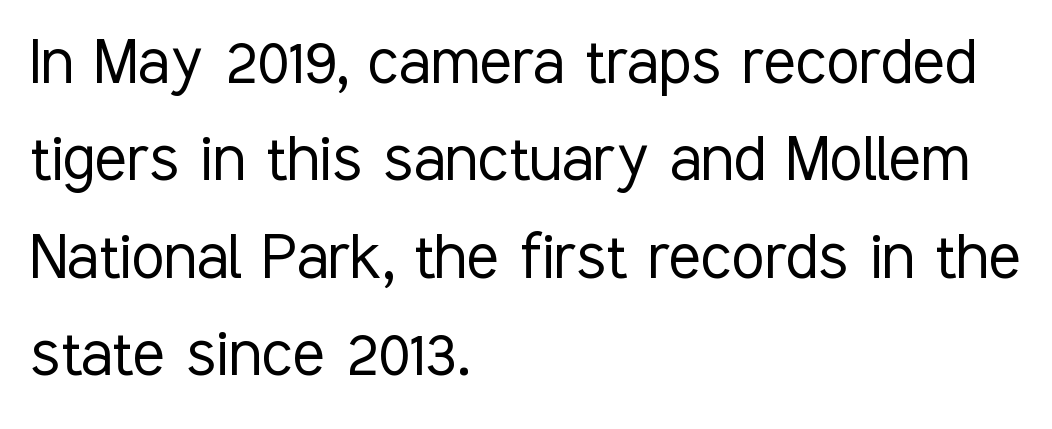
The type sits square on the baseline with zero lean. Counters stay open thanks to moderate or lighter strokes. Each line starts at the same left margin while the right side varies. Lines of text with bare space underneath. The tracking reads as untouched default to a designer's eye. Varying glyph widths throughout — classic text-font behaviour.
